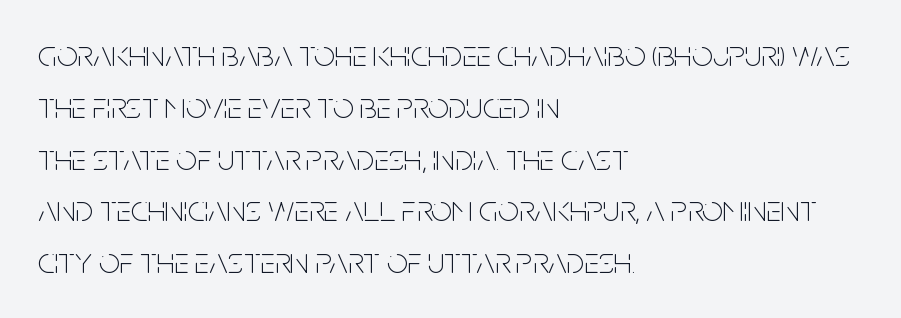
The image shows 37 px thin, condensed sans-serif type, upright; set left-aligned, normal line spacing (1.4x), normal letter spacing, not underlined; low stroke contrast and a large x-height.
